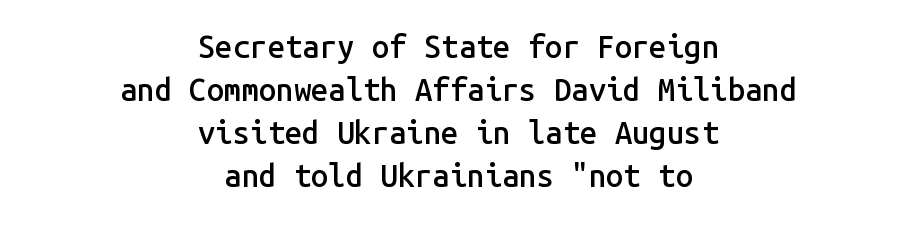
Q: Is the text bold? A: Semi-bold.
Q: Is the text italic (slanted)? A: No, it is upright.
Q: Is the typeface a serif or a sans-serif typeface? A: Sans-serif.
Q: Is the text underlined? A: No.
Q: How is the paragraph aligned? A: Centered.
Q: Is the spacing between letters normal or unusually wide? A: Normal.
Q: Is the spacing between lines tight, normal or loose? A: Normal.
Q: Width (condensed, normal, or wide)? A: Normal.
Q: Stroke contrast? A: Low.
Q: x-height? A: Medium.
Q: Monospaced? A: Yes.
